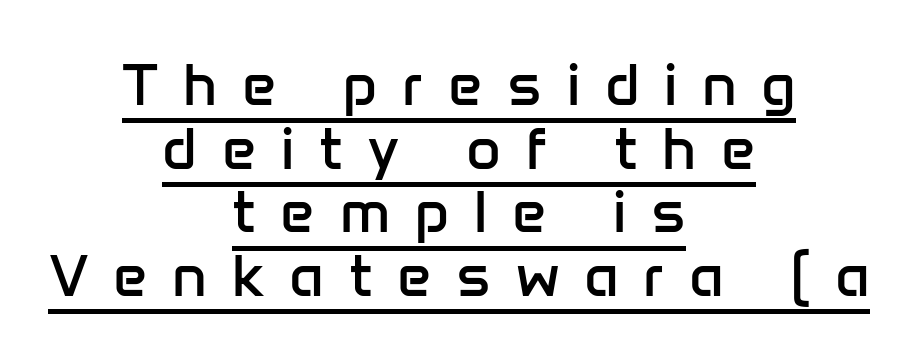
Like a heading marked for emphasis, these lines bear an underscore. The face used here is proportionally spaced, like ordinary book or web type. There is plenty of visible air inserted between adjacent glyphs. In terms of posture, this sample is upright.
